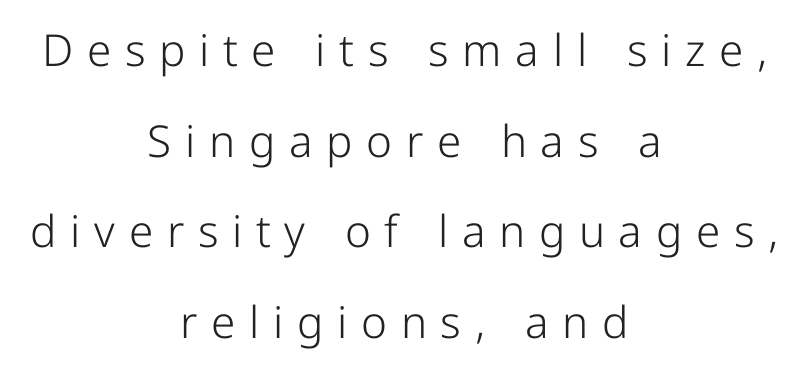
{"serif": "no", "italic": "no", "bold": "no", "weight": "light", "width": "normal", "stroke_contrast": "low", "x_height": "medium", "monospaced": "no", "underline": "no", "align": "center", "line_spacing": "loose", "line_spacing_ratio": 2.06, "letter_spacing": "wide", "letter_spacing_em": 0.31, "glyph_px": 44}
